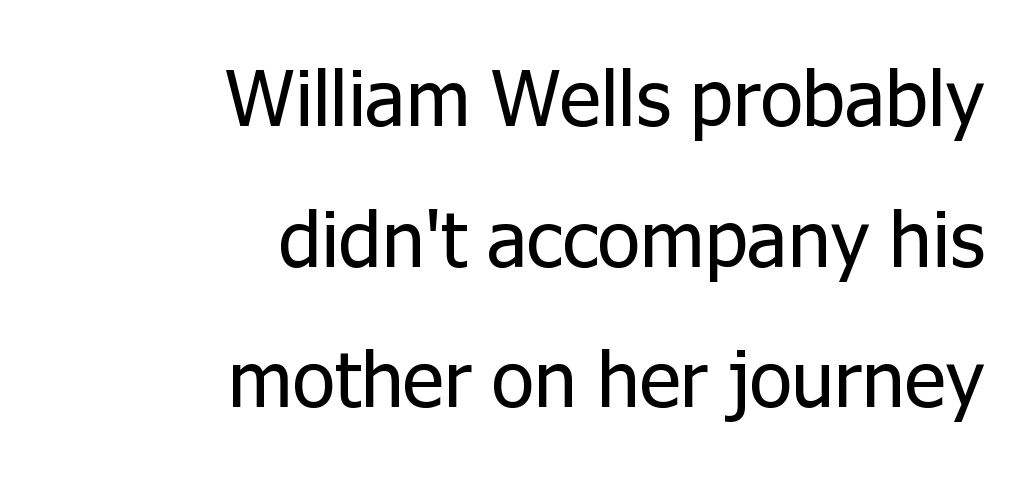
Each stroke keeps to a modest, everyday thickness or less. Clear beneath every line of the passage. Is this a fixed-width face? No — the glyphs have proportional, varying widths. Ascenders rise straight up at ninety degrees.
